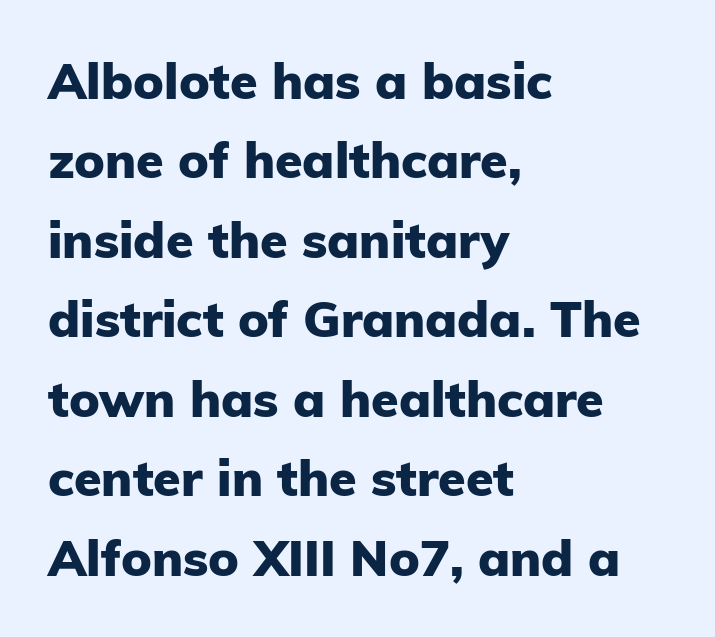
Q: Is the text bold? A: Yes.
Q: Is the text italic (slanted)? A: No, it is upright.
Q: Is the typeface a serif or a sans-serif typeface? A: Sans-serif.
Q: Is the text underlined? A: No.
Q: How is the paragraph aligned? A: Left-aligned.
Q: Is the spacing between letters normal or unusually wide? A: Normal.
Q: Is the spacing between lines tight, normal or loose? A: Normal.
Q: Width (condensed, normal, or wide)? A: Normal.
Q: Stroke contrast? A: Low.
Q: x-height? A: Medium.
Q: Monospaced? A: No.
